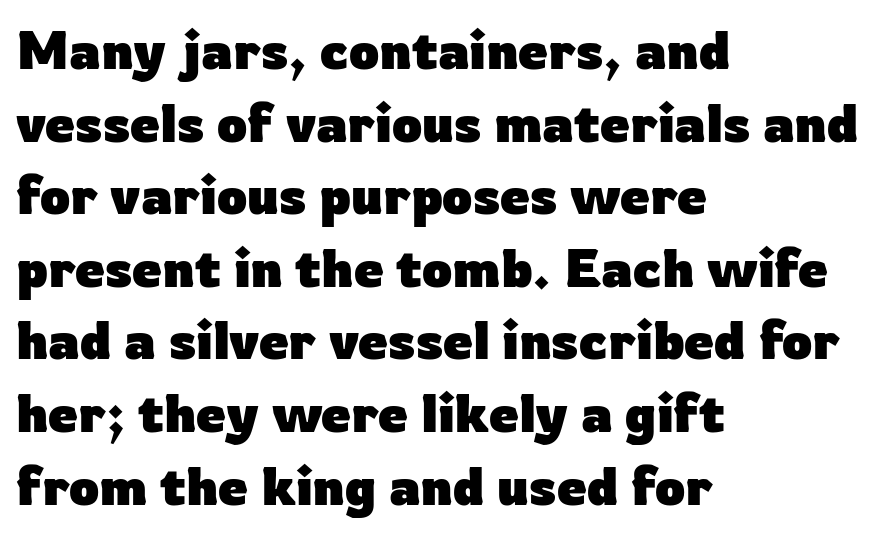
The image shows 53 px heavy sans-serif type, upright; set left-aligned, normal line spacing (1.37x), normal letter spacing, not underlined; low stroke contrast and a medium x-height.
